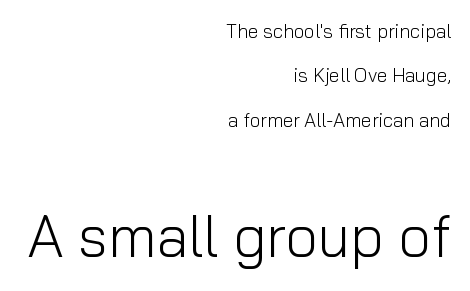
{"serif": "no", "italic": "no", "bold": "no", "weight": "light", "width": "normal", "stroke_contrast": "low", "x_height": "medium", "monospaced": "no", "underline": "no", "align": "right", "line_spacing": "loose", "line_spacing_ratio": 2.34, "letter_spacing": "normal", "letter_spacing_em": 0.0, "larger_block": "second", "size_ratio": 3.05, "glyph_px": 58}
